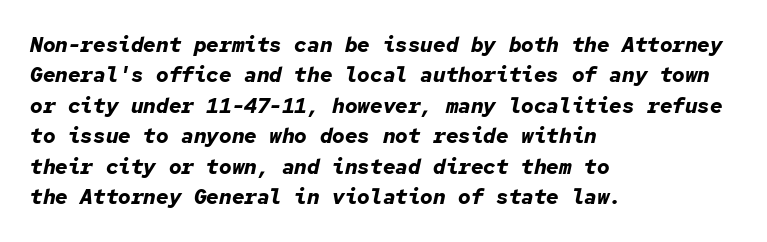
The type is set solid horizontally, with unmodified tracking. Plenty of ink on the page — the face is bold. Plain, unruled lines of type. The line-height multiplier appears to be the usual default. Observe the lean: these are italic letterforms. Layout note: lines flush left.
